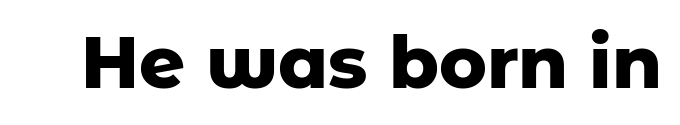
{"serif": "no", "italic": "no", "bold": "yes", "weight": "heavy", "width": "normal", "stroke_contrast": "low", "x_height": "medium", "monospaced": "no", "underline": "no", "letter_spacing": "normal", "letter_spacing_em": 0.0, "glyph_px": 72}
